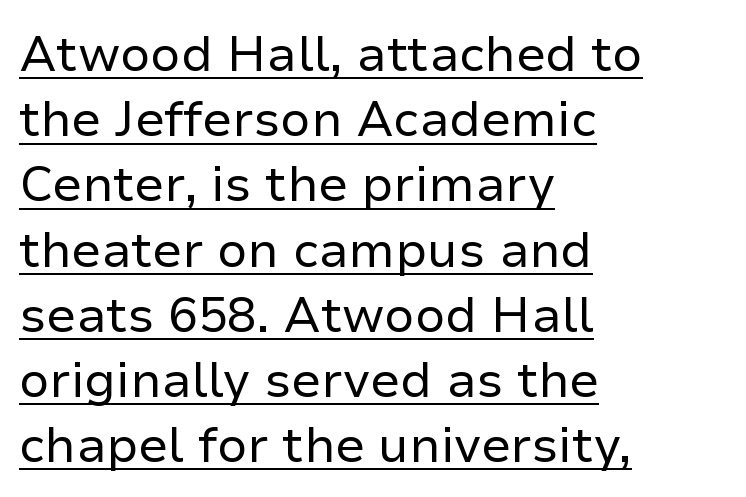
Q: Is the text bold? A: No.
Q: Is the text italic (slanted)? A: No, it is upright.
Q: Is the typeface a serif or a sans-serif typeface? A: Sans-serif.
Q: Is the text underlined? A: Yes.
Q: How is the paragraph aligned? A: Left-aligned.
Q: Is the spacing between letters normal or unusually wide? A: Normal.
Q: Is the spacing between lines tight, normal or loose? A: Normal.
Q: Width (condensed, normal, or wide)? A: Normal.
Q: Stroke contrast? A: Low.
Q: x-height? A: Medium.
Q: Monospaced? A: No.
